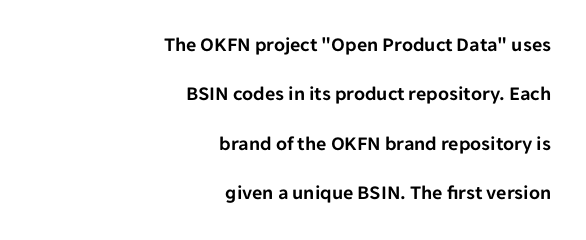
Q: Is the text italic (slanted)? A: No, it is upright.
Q: Is the text underlined? A: No.
Q: How is the paragraph aligned? A: Right-aligned.
Q: Is the spacing between letters normal or unusually wide? A: Normal.
Q: Is the spacing between lines tight, normal or loose? A: Loose.
